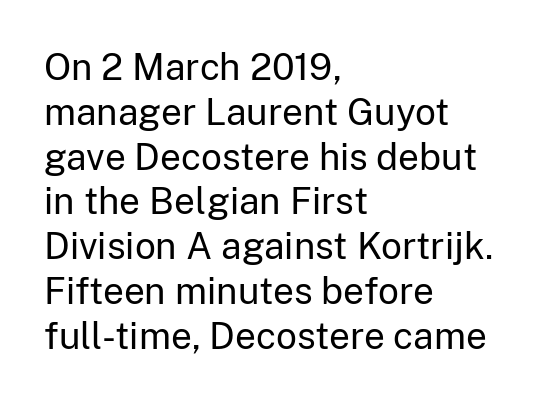
Q: Is the text bold? A: No.
Q: Is the text italic (slanted)? A: No, it is upright.
Q: Is the typeface a serif or a sans-serif typeface? A: Sans-serif.
Q: Is the text underlined? A: No.
Q: How is the paragraph aligned? A: Left-aligned.
Q: Is the spacing between letters normal or unusually wide? A: Normal.
Q: Width (condensed, normal, or wide)? A: Normal.
Q: Stroke contrast? A: Low.
Q: x-height? A: Medium.
Q: Monospaced? A: No.
